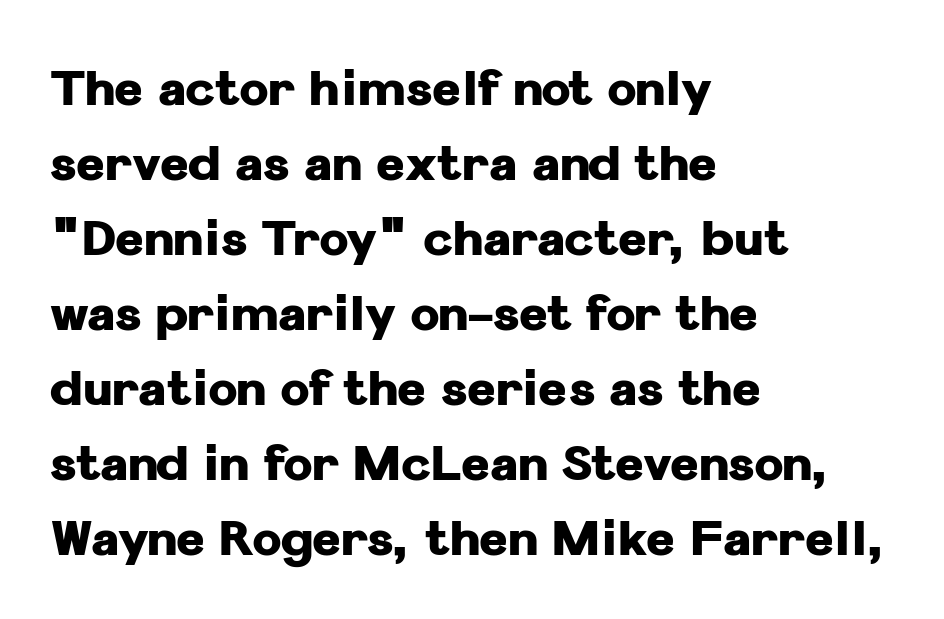
The image shows 49 px heavy sans-serif type, upright; set left-aligned, normal line spacing (1.53x), normal letter spacing, not underlined; low stroke contrast and a medium x-height.
